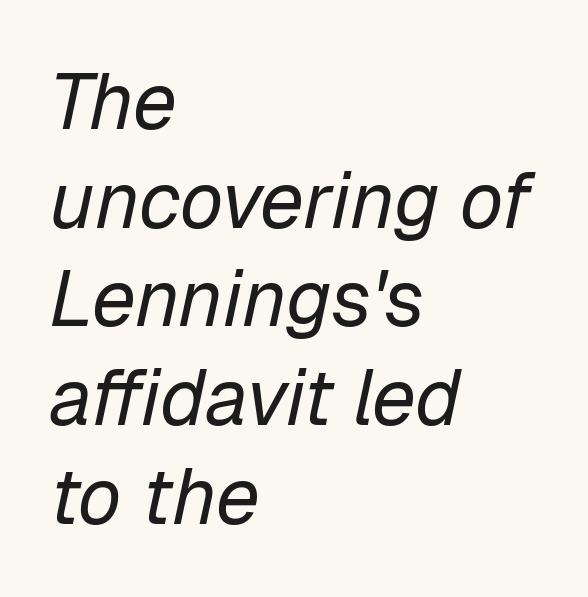
Q: Is the text bold? A: No.
Q: Is the text italic (slanted)? A: Yes, it leans right by about 12 degrees.
Q: Is the text underlined? A: No.
Q: How is the paragraph aligned? A: Left-aligned.
Q: Is the spacing between letters normal or unusually wide? A: Normal.
Q: Is the spacing between lines tight, normal or loose? A: Normal.
Q: Width (condensed, normal, or wide)? A: Normal.
Q: Stroke contrast? A: Low.
Q: x-height? A: Medium.
Q: Monospaced? A: No.
